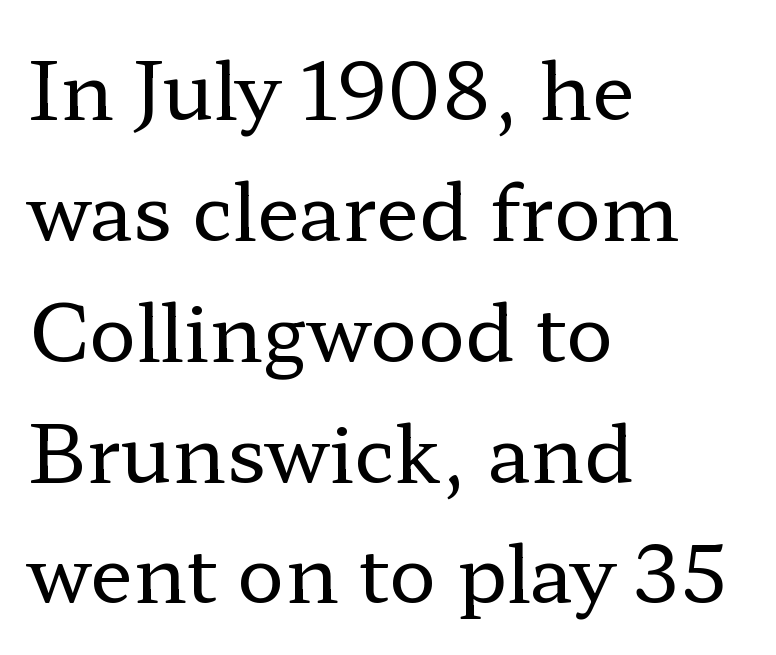
Q: Is the text bold? A: No.
Q: Is the text italic (slanted)? A: No, it is upright.
Q: Is the typeface a serif or a sans-serif typeface? A: Serif.
Q: Is the text underlined? A: No.
Q: How is the paragraph aligned? A: Left-aligned.
Q: Is the spacing between letters normal or unusually wide? A: Normal.
Q: Is the spacing between lines tight, normal or loose? A: Normal.
Q: Width (condensed, normal, or wide)? A: Wide.
Q: Stroke contrast? A: Low.
Q: x-height? A: Medium.
Q: Monospaced? A: No.
